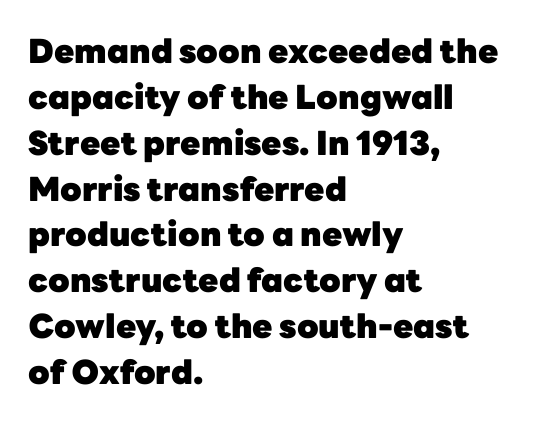
The space beneath each line is pristine and unruled. You can tell it's not italic because the verticals are truly vertical. Do the characters align in a grid? No, the font is proportional. Letterform terminals end flat and unadorned throughout the passage. Heavy, bold letterforms.
